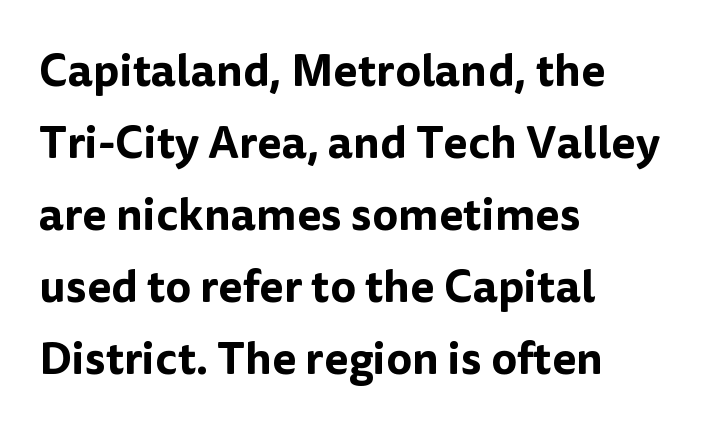
The image shows 45 px sans-serif type, upright; set left-aligned, normal line spacing (1.6x), normal letter spacing, not underlined; low stroke contrast and a medium x-height.
